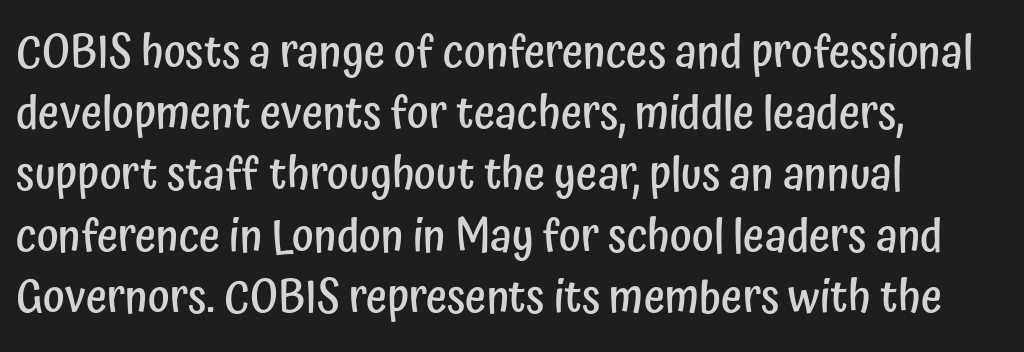
The image shows 46 px semibold, condensed sans-serif type, upright; set left-aligned, normal line spacing (1.33x), normal letter spacing, not underlined; low stroke contrast and a medium x-height.
